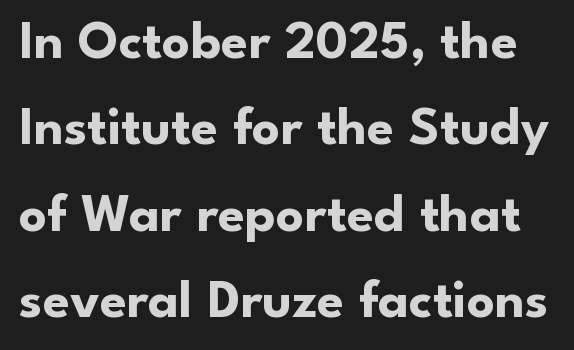
The image shows 55 px bold sans-serif type, upright; set normal line spacing (1.57x), normal letter spacing, not underlined; low stroke contrast and a small x-height.
